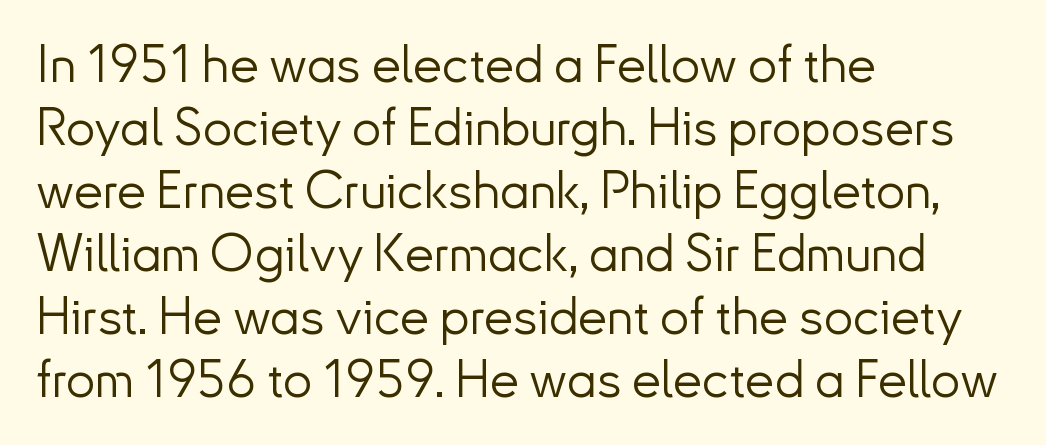
Q: Is the text bold? A: No.
Q: Is the text italic (slanted)? A: No, it is upright.
Q: Is the typeface a serif or a sans-serif typeface? A: Sans-serif.
Q: Is the text underlined? A: No.
Q: How is the paragraph aligned? A: Left-aligned.
Q: Is the spacing between letters normal or unusually wide? A: Normal.
Q: Width (condensed, normal, or wide)? A: Normal.
Q: Stroke contrast? A: Low.
Q: x-height? A: Small.
Q: Monospaced? A: No.
